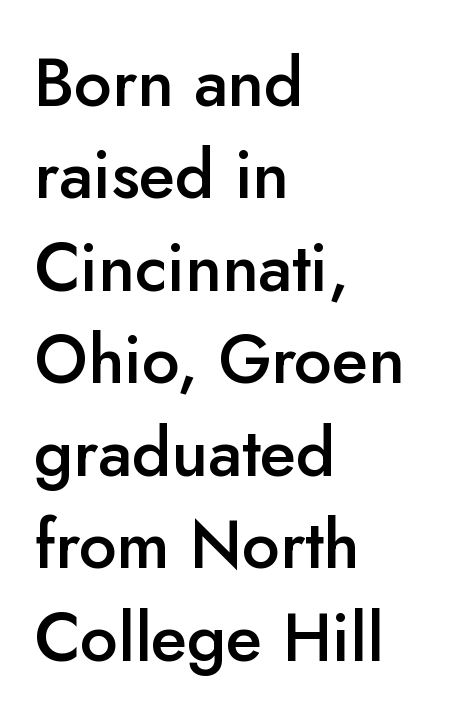
Q: Is the text bold? A: Semi-bold.
Q: Is the text italic (slanted)? A: No, it is upright.
Q: Is the typeface a serif or a sans-serif typeface? A: Sans-serif.
Q: Is the text underlined? A: No.
Q: How is the paragraph aligned? A: Left-aligned.
Q: Is the spacing between letters normal or unusually wide? A: Normal.
Q: Is the spacing between lines tight, normal or loose? A: Normal.
Q: Width (condensed, normal, or wide)? A: Normal.
Q: Stroke contrast? A: Low.
Q: x-height? A: Small.
Q: Monospaced? A: No.
